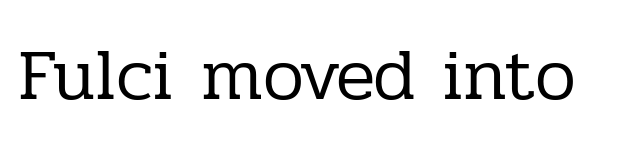
{"serif": "yes", "italic": "no", "bold": "no", "weight": "regular", "width": "normal", "stroke_contrast": "low", "x_height": "medium", "monospaced": "no", "underline": "no", "letter_spacing": "normal", "letter_spacing_em": 0.0, "glyph_px": 73}
